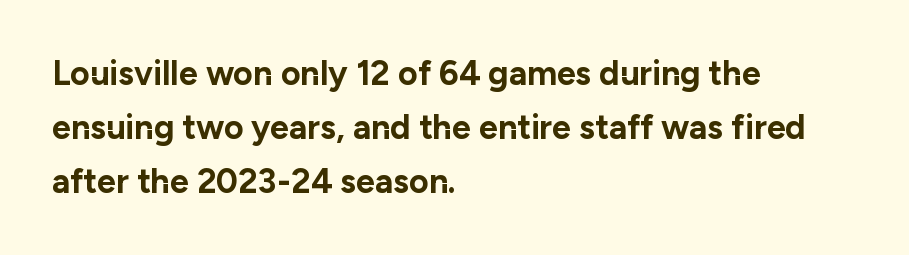
{"serif": "no", "italic": "no", "bold": "yes", "weight": "bold", "width": "normal", "stroke_contrast": "low", "x_height": "medium", "monospaced": "no", "underline": "no", "align": "left", "line_spacing": "normal", "line_spacing_ratio": 1.59, "letter_spacing": "normal", "letter_spacing_em": 0.0, "glyph_px": 34}
